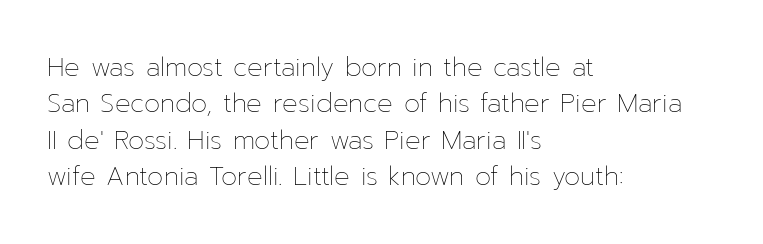
Short and long lines alike share a common starting point at left. The typeface has the unassuming heft of standard copy or less. Is the letter spacing exaggerated? No — it looks like the ordinary default. Has an underline been added? It has not. Posture: vertical.
